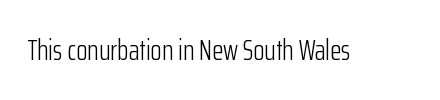
{"serif": "no", "italic": "no", "bold": "no", "weight": "light", "width": "condensed", "stroke_contrast": "low", "x_height": "medium", "monospaced": "no", "underline": "no", "letter_spacing": "normal", "letter_spacing_em": 0.0, "glyph_px": 29}
